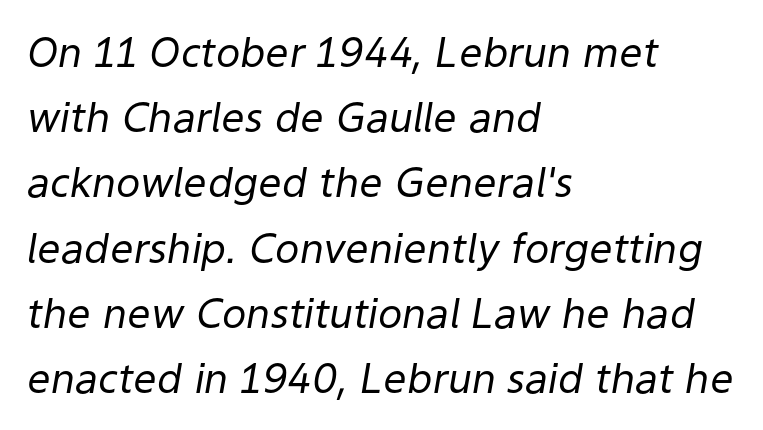
Q: Is the text bold? A: No.
Q: Is the text italic (slanted)? A: Yes, it leans right by about 9 degrees.
Q: Is the text underlined? A: No.
Q: How is the paragraph aligned? A: Left-aligned.
Q: Is the spacing between letters normal or unusually wide? A: Normal.
Q: Is the spacing between lines tight, normal or loose? A: Normal.
Q: Width (condensed, normal, or wide)? A: Normal.
Q: Stroke contrast? A: Low.
Q: x-height? A: Medium.
Q: Monospaced? A: No.
